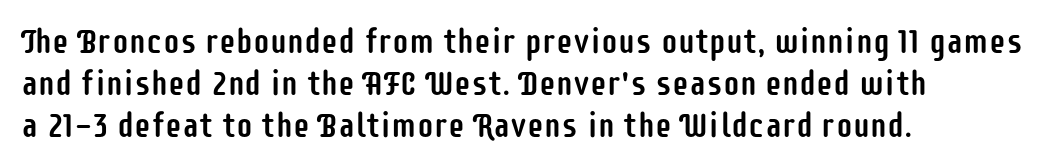
Q: Is the text italic (slanted)? A: No, it is upright.
Q: Is the typeface a serif or a sans-serif typeface? A: Sans-serif.
Q: Is the text underlined? A: No.
Q: How is the paragraph aligned? A: Left-aligned.
Q: Is the spacing between letters normal or unusually wide? A: Normal.
Q: Width (condensed, normal, or wide)? A: Condensed.
Q: Stroke contrast? A: Low.
Q: x-height? A: Large.
Q: Monospaced? A: No.
